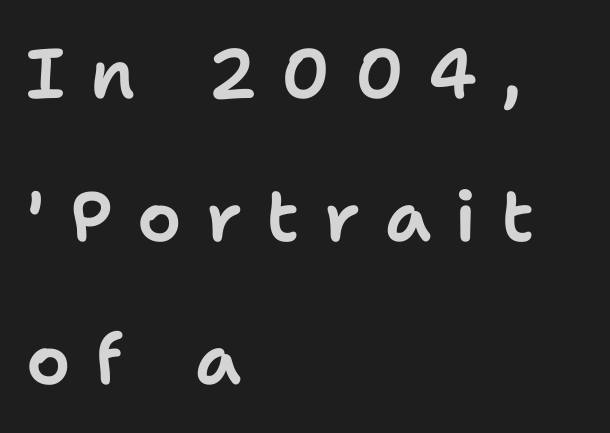
The image shows 70 px sans-serif type, upright; set left-aligned, loose line spacing (2.04x), unusually wide letter spacing (+0.35 em), not underlined; low stroke contrast and a medium x-height.
